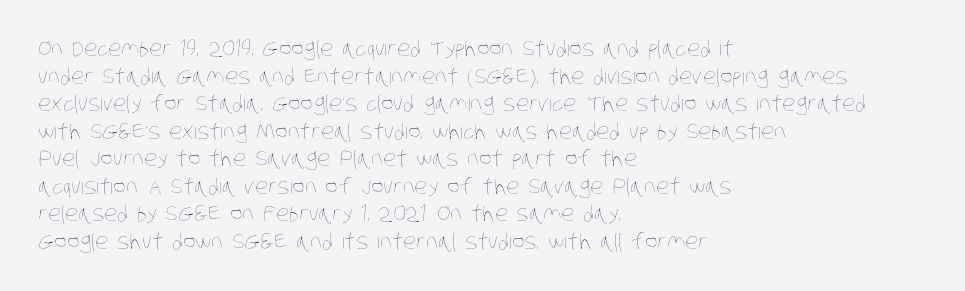
Q: Is the text bold? A: No.
Q: Is the text underlined? A: No.
Q: How is the paragraph aligned? A: Left-aligned.
Q: Is the spacing between letters normal or unusually wide? A: Normal.
Q: Is the spacing between lines tight, normal or loose? A: Normal.
